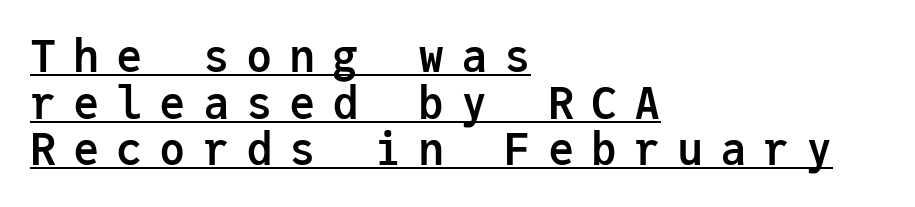
The image shows 44 px semibold sans-serif type, upright, monospaced; set left-aligned, tight line spacing (1.06x), unusually wide letter spacing (+0.38 em), underlined; low stroke contrast and a medium x-height.
